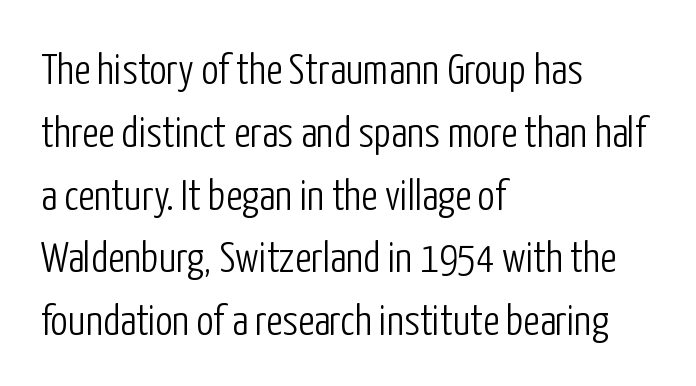
Q: Is the text bold? A: No.
Q: Is the text italic (slanted)? A: No, it is upright.
Q: Is the typeface a serif or a sans-serif typeface? A: Sans-serif.
Q: Is the text underlined? A: No.
Q: How is the paragraph aligned? A: Left-aligned.
Q: Is the spacing between letters normal or unusually wide? A: Normal.
Q: Is the spacing between lines tight, normal or loose? A: Normal.
Q: Width (condensed, normal, or wide)? A: Condensed.
Q: Stroke contrast? A: Low.
Q: x-height? A: Medium.
Q: Monospaced? A: No.
